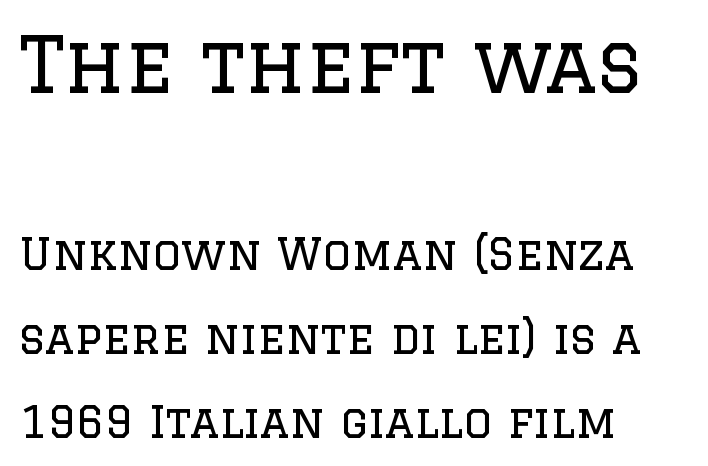
{"serif": "yes", "italic": "no", "bold": "no", "weight": "regular", "width": "normal", "stroke_contrast": "low", "x_height": "large", "monospaced": "no", "underline": "no", "align": "left", "line_spacing": "loose", "line_spacing_ratio": 1.91, "letter_spacing": "normal", "letter_spacing_em": 0.0, "larger_block": "first", "size_ratio": 1.75, "glyph_px": 77}
